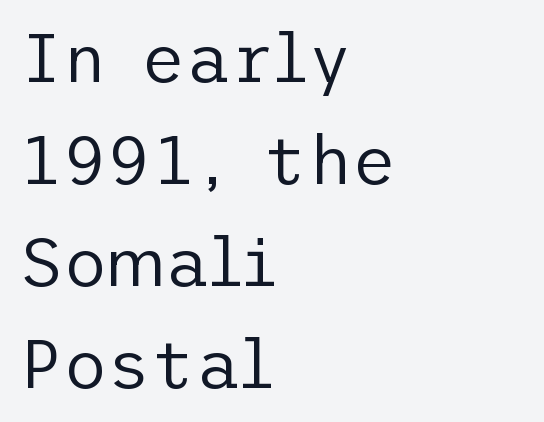
A clean baseline with only descenders dipping below it. Stems and bowls with no extra thickness — not bold. This rendering employs a face without finishing strokes, i.e., a sans-serif. Is there much room between lines? A standard amount, neither cramped nor airy. These lines are set flush left with a ragged right edge. Designer's note — italics off, roman on.
